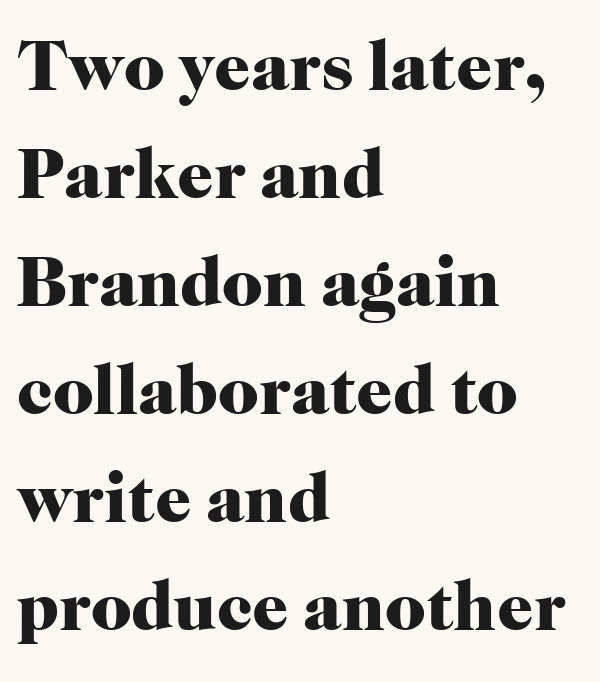
Q: Is the text bold? A: Yes.
Q: Is the text italic (slanted)? A: No, it is upright.
Q: Is the typeface a serif or a sans-serif typeface? A: Serif.
Q: Is the text underlined? A: No.
Q: How is the paragraph aligned? A: Left-aligned.
Q: Is the spacing between letters normal or unusually wide? A: Normal.
Q: Is the spacing between lines tight, normal or loose? A: Normal.
Q: Width (condensed, normal, or wide)? A: Normal.
Q: Stroke contrast? A: High.
Q: x-height? A: Medium.
Q: Monospaced? A: No.
